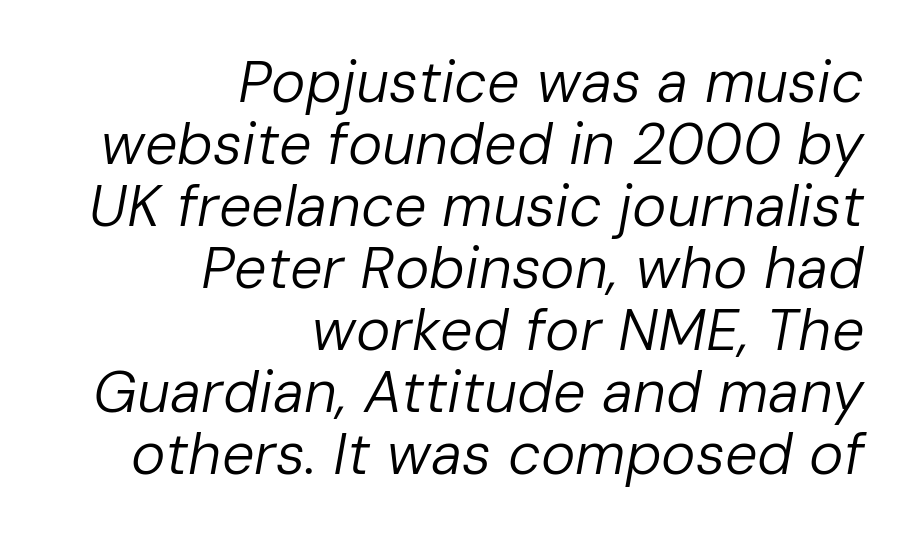
Q: Is the text bold? A: No.
Q: Is the text italic (slanted)? A: Yes, it leans right by about 10 degrees.
Q: Is the text underlined? A: No.
Q: How is the paragraph aligned? A: Right-aligned.
Q: Is the spacing between letters normal or unusually wide? A: Normal.
Q: Is the spacing between lines tight, normal or loose? A: Tight.
Q: Width (condensed, normal, or wide)? A: Normal.
Q: Stroke contrast? A: Low.
Q: x-height? A: Medium.
Q: Monospaced? A: No.
